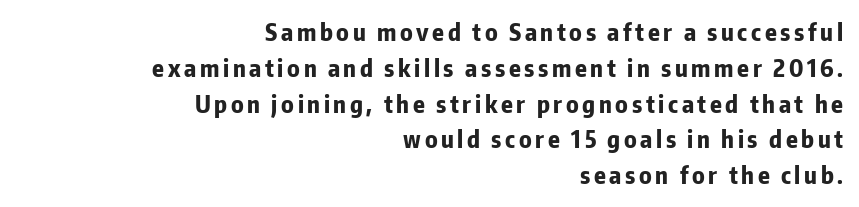
The image shows 24 px bold type, upright; set right-aligned, normal line spacing (1.49x), not underlined.
